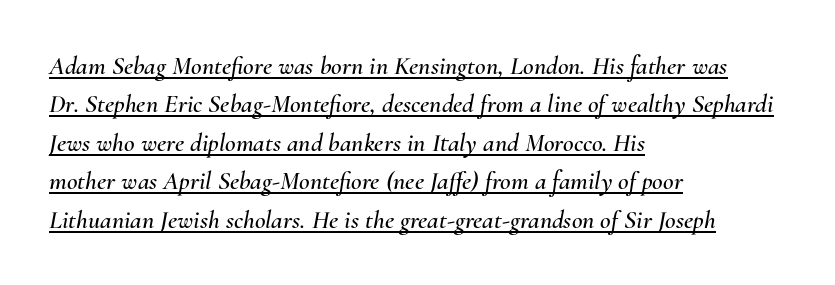
Typeset ragged right — the left edge is the straight one. Every word sits above its own underline. The passage shown stacks its lines at a standard gap. This is oblique type, the kind used for emphasis or titles. The letterforms sit shoulder to shoulder at normal distance.
